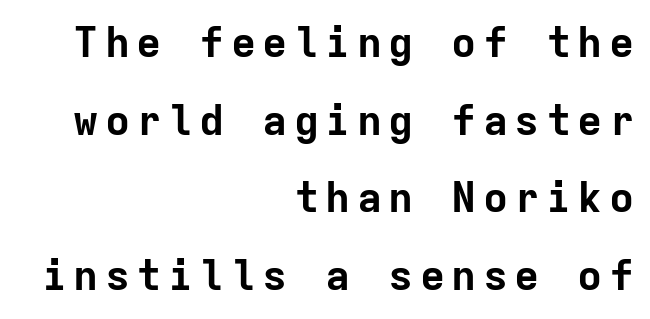
A student would call this right alignment; a typographer would say flush right, rag left. Tall strokes in this sample are plumb rather than angled. Just letters on the line, the space beneath them empty. The sample has been set heavy, in full bold. The type family on display is of the sans-serif kind. The passage shown is typed in a monospace face where columns stay perfectly aligned.
